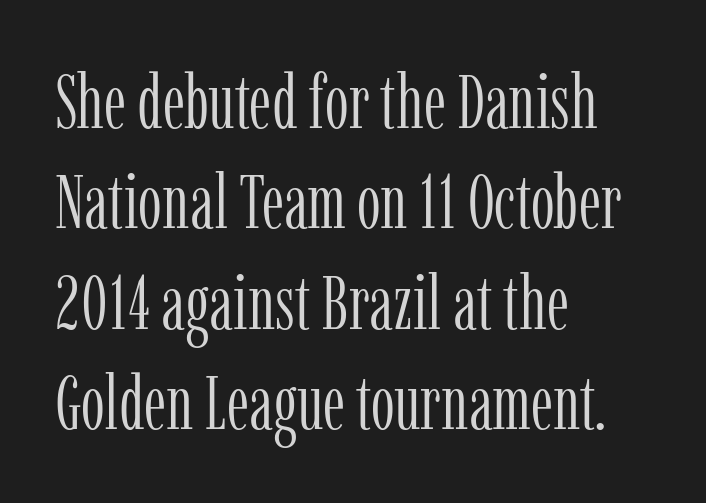
Q: Is the text bold? A: No.
Q: Is the text italic (slanted)? A: No, it is upright.
Q: Is the typeface a serif or a sans-serif typeface? A: Serif.
Q: Is the text underlined? A: No.
Q: How is the paragraph aligned? A: Left-aligned.
Q: Is the spacing between letters normal or unusually wide? A: Normal.
Q: Is the spacing between lines tight, normal or loose? A: Normal.
Q: Width (condensed, normal, or wide)? A: Condensed.
Q: Stroke contrast? A: Low.
Q: x-height? A: Medium.
Q: Monospaced? A: No.
